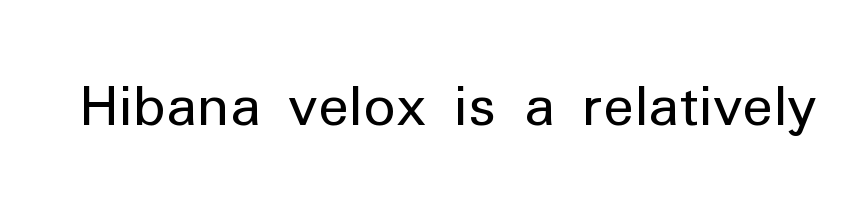
A typesetter would call this proportional, since set widths differ per character. The font sits on the lighter half of the weight spectrum, regular included. Italic? Not at all — the glyphs are vertical. Clear beneath every line of the passage. The letters sit at their default tracking, neither squeezed nor spread. This sample uses a sans-serif face.
